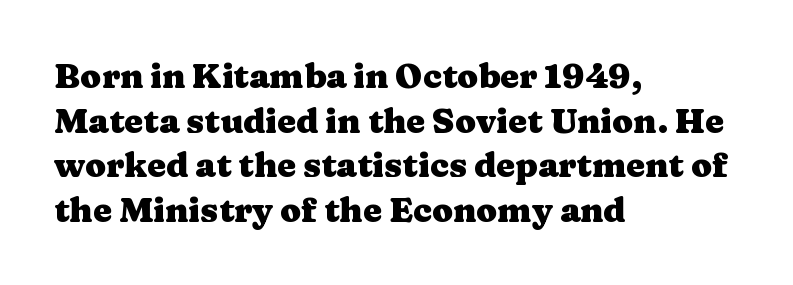
Q: Is the text bold? A: Yes.
Q: Is the text italic (slanted)? A: No, it is upright.
Q: Is the typeface a serif or a sans-serif typeface? A: Serif.
Q: Is the text underlined? A: No.
Q: How is the paragraph aligned? A: Left-aligned.
Q: Is the spacing between letters normal or unusually wide? A: Normal.
Q: Is the spacing between lines tight, normal or loose? A: Normal.
Q: Width (condensed, normal, or wide)? A: Wide.
Q: Stroke contrast? A: Medium.
Q: x-height? A: Medium.
Q: Monospaced? A: No.
